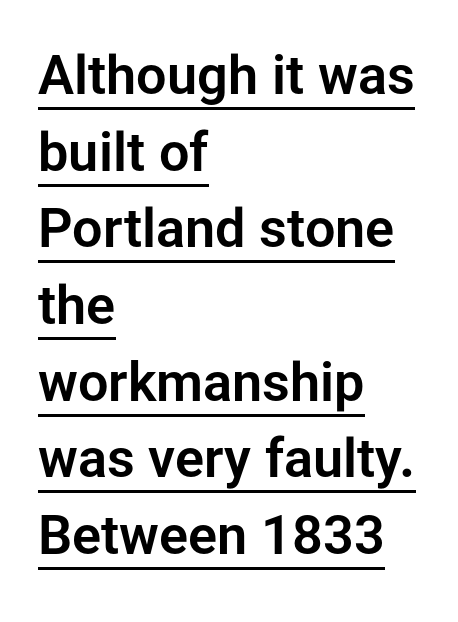
Q: Is the text italic (slanted)? A: No, it is upright.
Q: Is the typeface a serif or a sans-serif typeface? A: Sans-serif.
Q: Is the text underlined? A: Yes.
Q: How is the paragraph aligned? A: Left-aligned.
Q: Is the spacing between letters normal or unusually wide? A: Normal.
Q: Is the spacing between lines tight, normal or loose? A: Normal.
Q: Width (condensed, normal, or wide)? A: Normal.
Q: Stroke contrast? A: Low.
Q: x-height? A: Medium.
Q: Monospaced? A: No.
